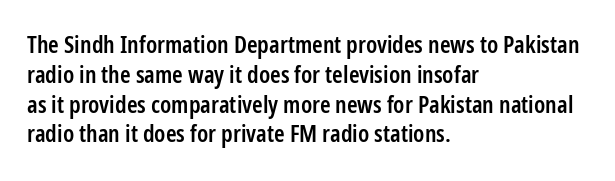
{"italic": "no", "bold": "semi", "underline": "no", "align": "left", "line_spacing_ratio": 1.24, "letter_spacing": "normal", "letter_spacing_em": 0.0, "glyph_px": 24}
